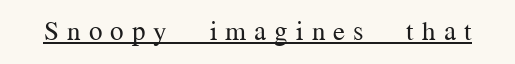
The passage shown is underscored from start to finish. A typesetter would mark this as roman, not italic. Between one letter and the next there's a generous, obvious gap. Weight: regular or lighter.
